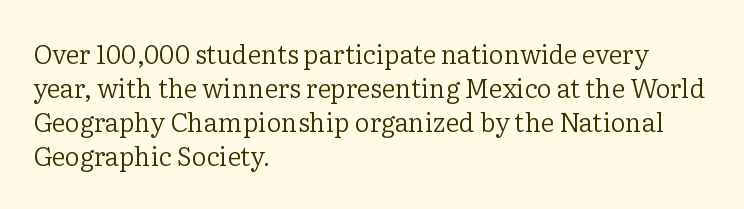
Q: Is the text bold? A: No.
Q: Is the text italic (slanted)? A: No, it is upright.
Q: Is the text underlined? A: No.
Q: How is the paragraph aligned? A: Left-aligned.
Q: Is the spacing between letters normal or unusually wide? A: Normal.
Q: Is the spacing between lines tight, normal or loose? A: Normal.
